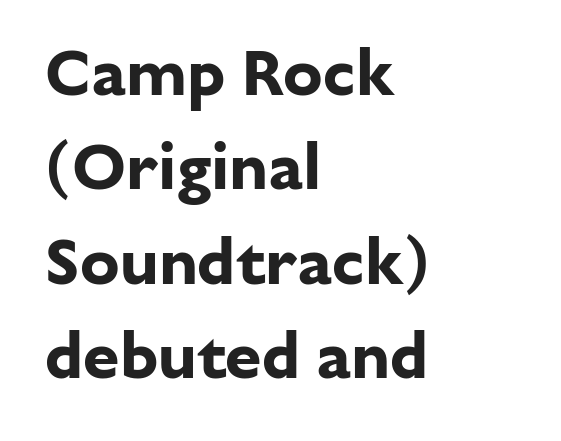
The image shows 66 px bold sans-serif type, upright; set left-aligned, normal line spacing (1.43x), normal letter spacing, not underlined; low stroke contrast and a medium x-height.
